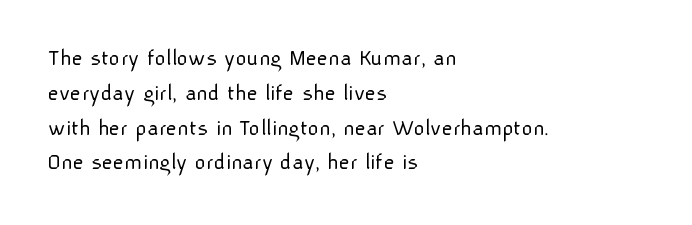
Q: Is the text bold? A: No.
Q: Is the text italic (slanted)? A: No, it is upright.
Q: Is the text underlined? A: No.
Q: How is the paragraph aligned? A: Left-aligned.
Q: Is the spacing between letters normal or unusually wide? A: Normal.
Q: Is the spacing between lines tight, normal or loose? A: Normal.
